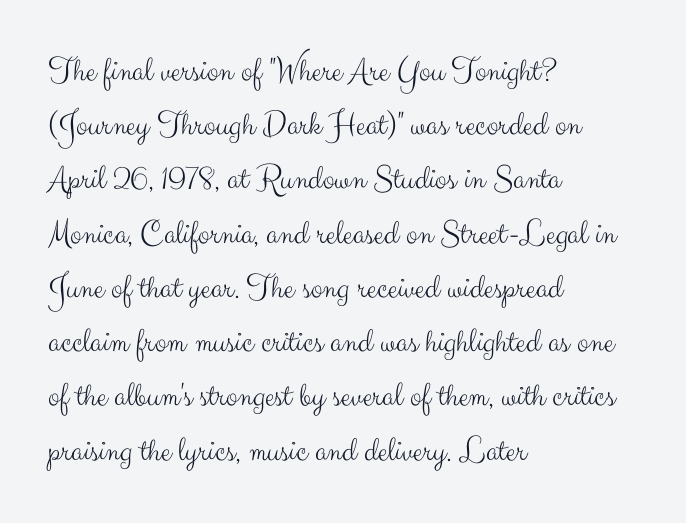
{"serif": "no", "bold": "no", "weight": "light", "width": "normal", "stroke_contrast": "medium", "x_height": "small", "monospaced": "no", "underline": "no", "align": "left", "line_spacing": "normal", "line_spacing_ratio": 1.55, "letter_spacing": "normal", "letter_spacing_em": 0.0, "glyph_px": 35}
